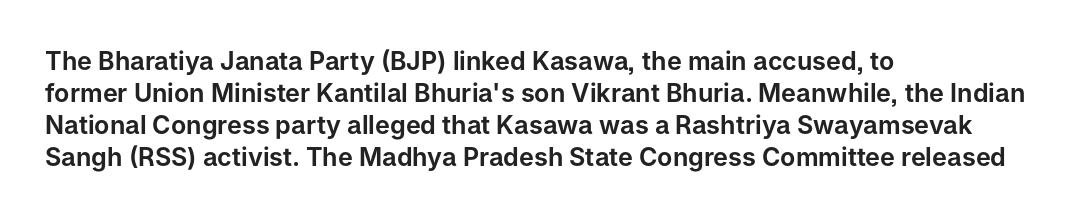
The image shows 25 px text type, upright; set left-aligned, normal line spacing (1.28x), normal letter spacing, not underlined.
